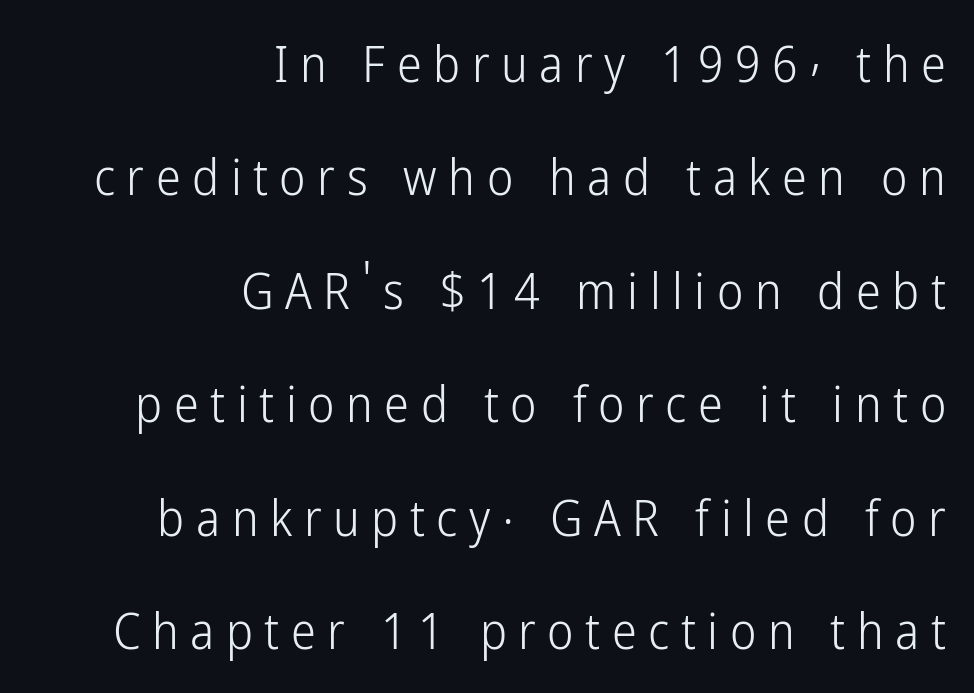
Baseline-to-baseline distance is far greater than the letter height. No feet cap the strokes, marking this as sans-serif type. The strip under each line holds only bare page. The strokes are not fattened; the text isn't bold. No italicization has been applied; the sample stays upright. Is this a fixed-width face? No — the glyphs have proportional, varying widths.
